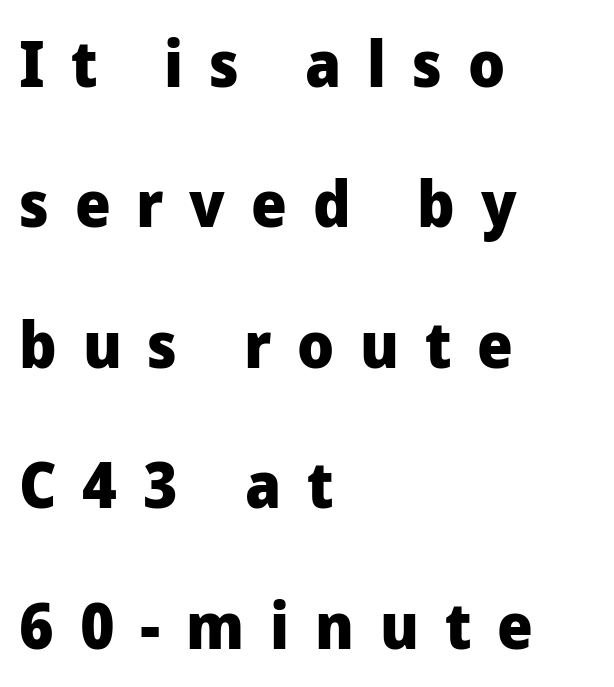
The image shows 63 px heavy sans-serif type, upright; set left-aligned, loose line spacing (2.23x), unusually wide letter spacing (+0.41 em), not underlined; low stroke contrast and a medium x-height.
